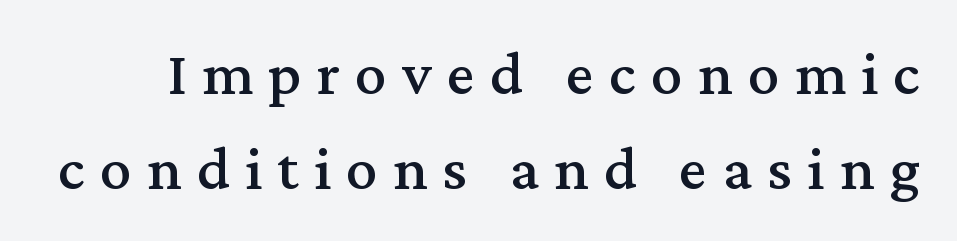
The image shows 63 px serif type, upright; set normal line spacing (1.51x), unusually wide letter spacing (+0.24 em), not underlined; medium stroke contrast and a medium x-height.
